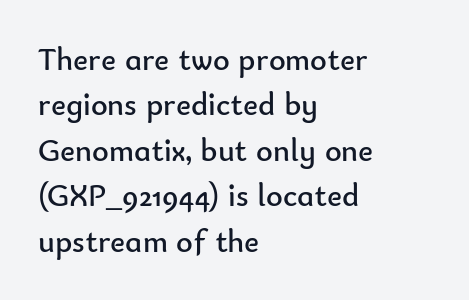
Q: Is the text bold? A: No.
Q: Is the text italic (slanted)? A: No, it is upright.
Q: Is the typeface a serif or a sans-serif typeface? A: Sans-serif.
Q: Is the text underlined? A: No.
Q: How is the paragraph aligned? A: Left-aligned.
Q: Is the spacing between letters normal or unusually wide? A: Normal.
Q: Is the spacing between lines tight, normal or loose? A: Normal.
Q: Width (condensed, normal, or wide)? A: Normal.
Q: Stroke contrast? A: Low.
Q: x-height? A: Small.
Q: Monospaced? A: No.
